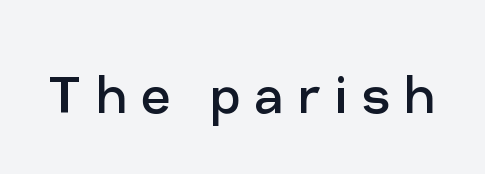
Q: Is the text bold? A: No.
Q: Is the text italic (slanted)? A: No, it is upright.
Q: Is the typeface a serif or a sans-serif typeface? A: Sans-serif.
Q: Is the text underlined? A: No.
Q: Is the spacing between letters normal or unusually wide? A: Unusually wide.
Q: Width (condensed, normal, or wide)? A: Normal.
Q: Stroke contrast? A: Low.
Q: x-height? A: Medium.
Q: Monospaced? A: No.
